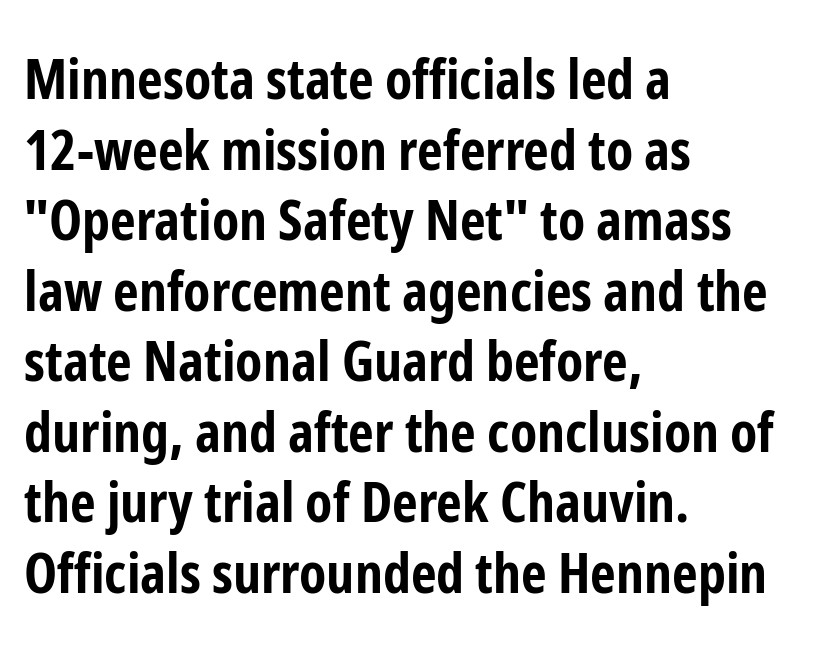
Q: Is the text bold? A: Yes.
Q: Is the text italic (slanted)? A: No, it is upright.
Q: Is the typeface a serif or a sans-serif typeface? A: Sans-serif.
Q: Is the text underlined? A: No.
Q: How is the paragraph aligned? A: Left-aligned.
Q: Is the spacing between letters normal or unusually wide? A: Normal.
Q: Is the spacing between lines tight, normal or loose? A: Normal.
Q: Width (condensed, normal, or wide)? A: Condensed.
Q: Stroke contrast? A: Low.
Q: x-height? A: Medium.
Q: Monospaced? A: No.
